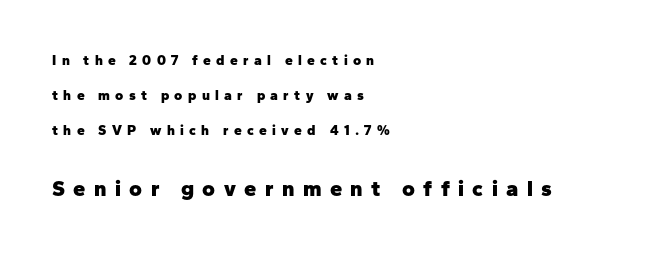
The image shows 22 px bold type, upright; set left-aligned, loose line spacing (2.5x), unusually wide letter spacing (+0.38 em), not underlined; the second (bottom) block is 1.57x larger.
